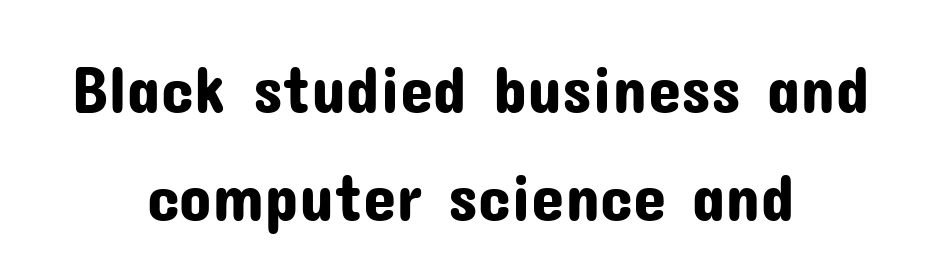
Any mark beneath the type? The region is blank. Normally led — the rows are evenly, conventionally spaced. Letterform terminals end flat and unadorned throughout the passage. Here the designer chose a conventional face with non-uniform glyph widths.
